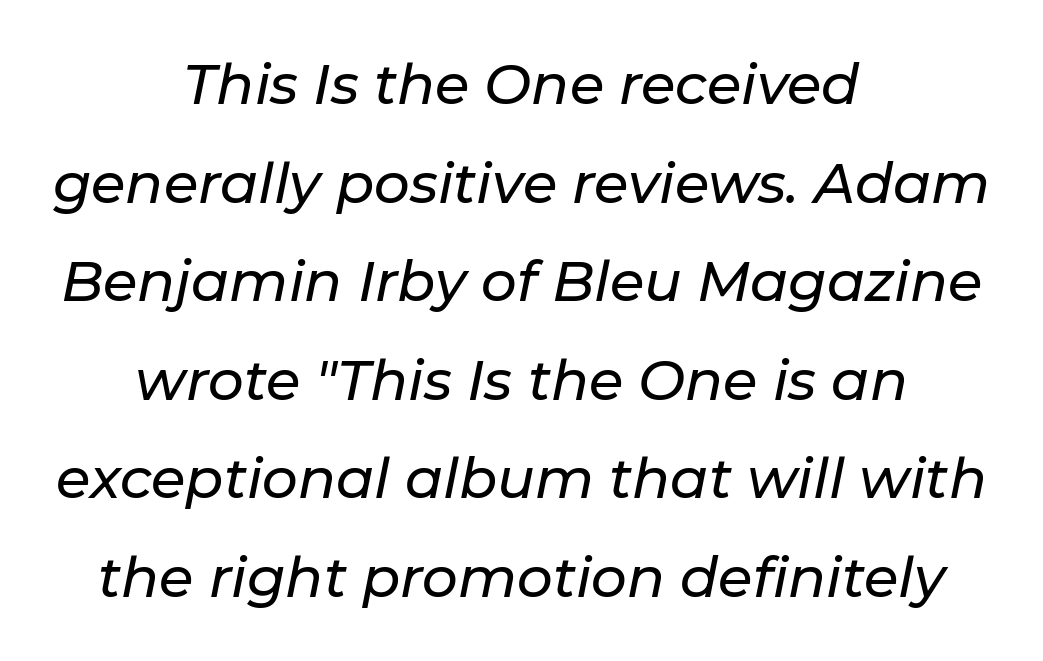
The specimen omits any rule beneath the text block's lines. Is the block centered? Yes — each line is placed symmetrically about the middle. No extra tracking has been applied to these lines. Think of a printed novel: that variable character pitch is what you see here. Emphasis-style slanted type is in use.
